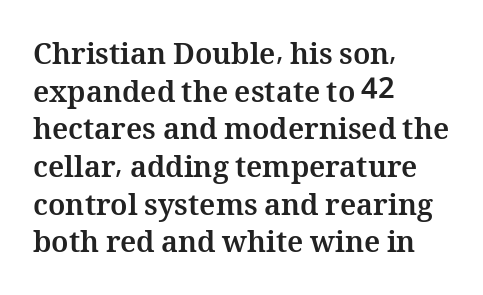
{"italic": "no", "bold": "yes", "weight": "bold", "width": "normal", "stroke_contrast": "medium", "x_height": "medium", "monospaced": "no", "underline": "no", "align": "left", "line_spacing": "normal", "line_spacing_ratio": 1.3, "letter_spacing": "normal", "letter_spacing_em": 0.0, "glyph_px": 29}
